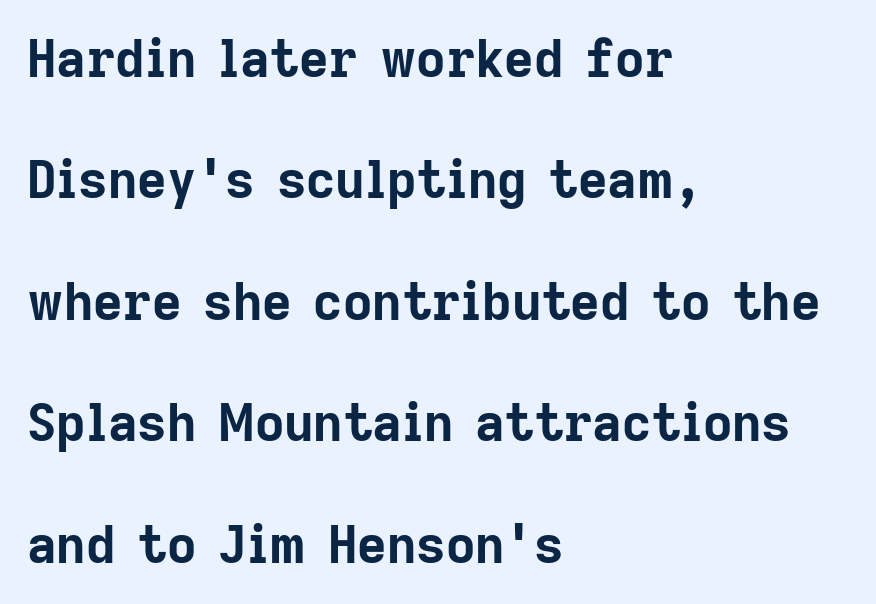
Q: Is the text bold? A: Yes.
Q: Is the text italic (slanted)? A: No, it is upright.
Q: Is the typeface a serif or a sans-serif typeface? A: Sans-serif.
Q: Is the text underlined? A: No.
Q: How is the paragraph aligned? A: Left-aligned.
Q: Is the spacing between letters normal or unusually wide? A: Normal.
Q: Is the spacing between lines tight, normal or loose? A: Loose.
Q: Width (condensed, normal, or wide)? A: Normal.
Q: Stroke contrast? A: Low.
Q: x-height? A: Medium.
Q: Monospaced? A: No.
